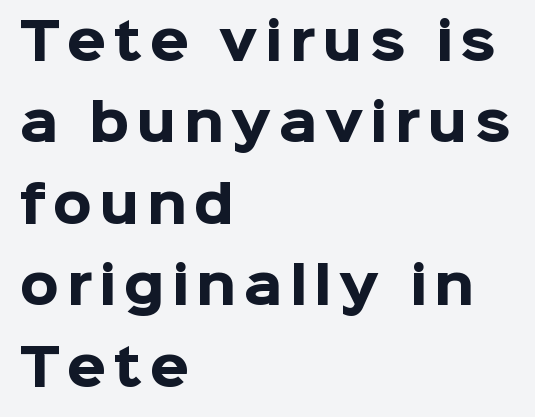
Q: Is the text bold? A: Yes.
Q: Is the text italic (slanted)? A: No, it is upright.
Q: Is the typeface a serif or a sans-serif typeface? A: Sans-serif.
Q: Is the text underlined? A: No.
Q: How is the paragraph aligned? A: Left-aligned.
Q: Is the spacing between lines tight, normal or loose? A: Normal.
Q: Width (condensed, normal, or wide)? A: Normal.
Q: Stroke contrast? A: Low.
Q: x-height? A: Medium.
Q: Monospaced? A: No.
